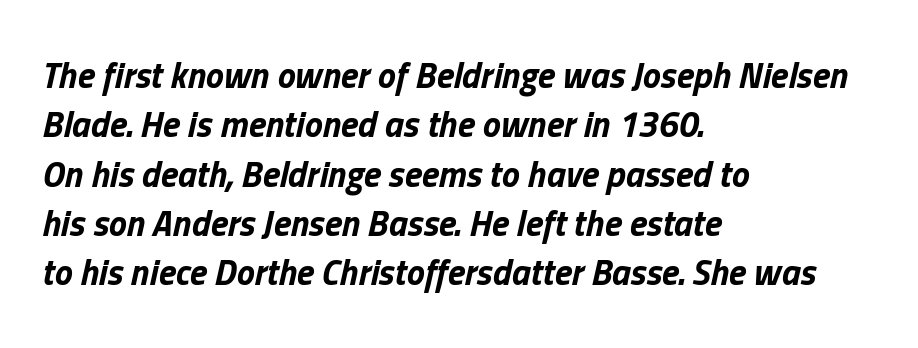
Rows of type keep a routine distance in the vertical direction. Does extra space separate the letters? No, they use regular spacing. The axis of the letterforms is tilted away from vertical. Summary of weight: heavy, a full bold. Alignment: flush left.
